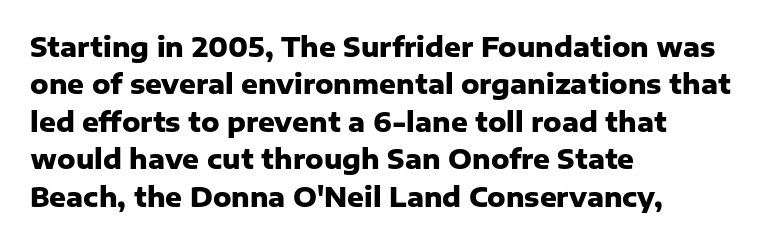
Q: Is the text bold? A: Yes.
Q: Is the text italic (slanted)? A: No, it is upright.
Q: Is the text underlined? A: No.
Q: How is the paragraph aligned? A: Left-aligned.
Q: Is the spacing between letters normal or unusually wide? A: Normal.
Q: Is the spacing between lines tight, normal or loose? A: Normal.
